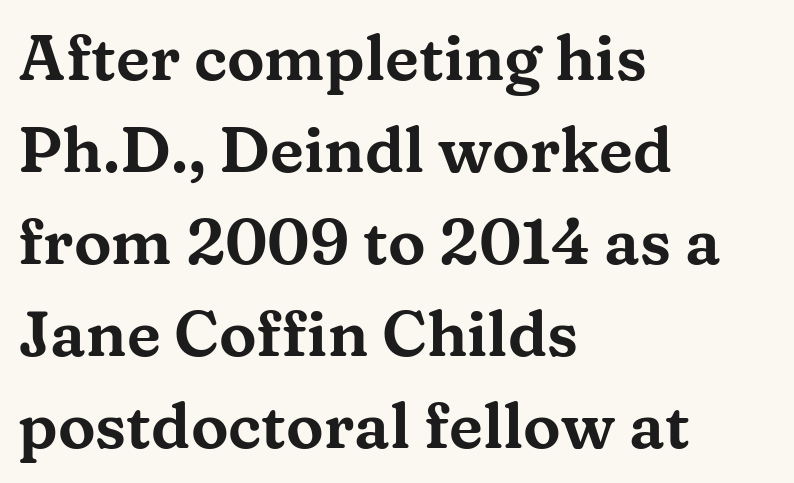
Spacing verdict: proportional, widths tailored to each character. The type family on display is of the serif kind. The line texture is even and compact thanks to regular tracking. Bare-footed words on every line.
